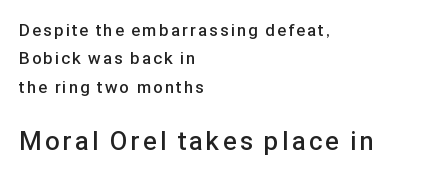
Q: Is the text bold? A: Semi-bold.
Q: Is the text italic (slanted)? A: No, it is upright.
Q: Is the text underlined? A: No.
Q: How is the paragraph aligned? A: Left-aligned.
Q: Is the spacing between lines tight, normal or loose? A: Normal.
Q: Which block of text is set in a larger size, the first (top) or the second (bottom)? A: The second (bottom) one.
